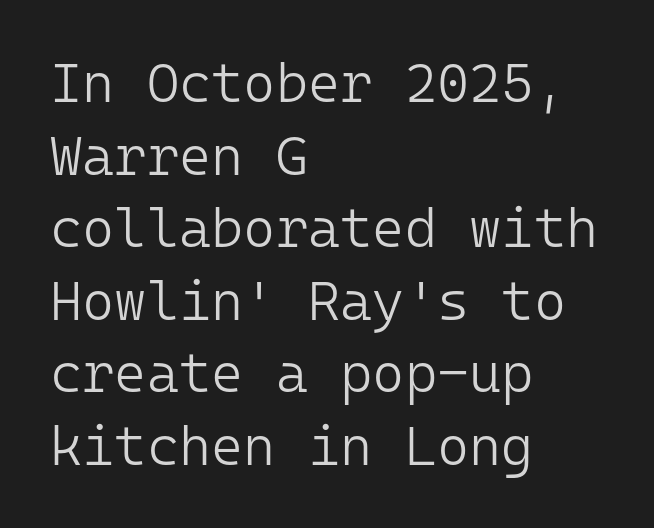
Q: Is the text bold? A: No.
Q: Is the text italic (slanted)? A: No, it is upright.
Q: Is the typeface a serif or a sans-serif typeface? A: Sans-serif.
Q: Is the text underlined? A: No.
Q: How is the paragraph aligned? A: Left-aligned.
Q: Is the spacing between letters normal or unusually wide? A: Normal.
Q: Is the spacing between lines tight, normal or loose? A: Normal.
Q: Width (condensed, normal, or wide)? A: Normal.
Q: Stroke contrast? A: Low.
Q: x-height? A: Medium.
Q: Monospaced? A: Yes.
